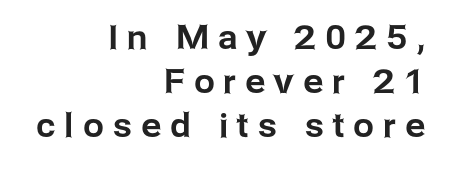
Q: Is the text italic (slanted)? A: No, it is upright.
Q: Is the typeface a serif or a sans-serif typeface? A: Sans-serif.
Q: Is the text underlined? A: No.
Q: How is the paragraph aligned? A: Right-aligned.
Q: Is the spacing between letters normal or unusually wide? A: Unusually wide.
Q: Is the spacing between lines tight, normal or loose? A: Normal.
Q: Width (condensed, normal, or wide)? A: Normal.
Q: Stroke contrast? A: Low.
Q: x-height? A: Medium.
Q: Monospaced? A: No.
